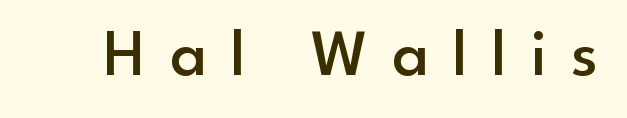
The image shows 67 px semibold sans-serif type, upright; set unusually wide letter spacing (+0.36 em), not underlined; low stroke contrast and a small x-height.
